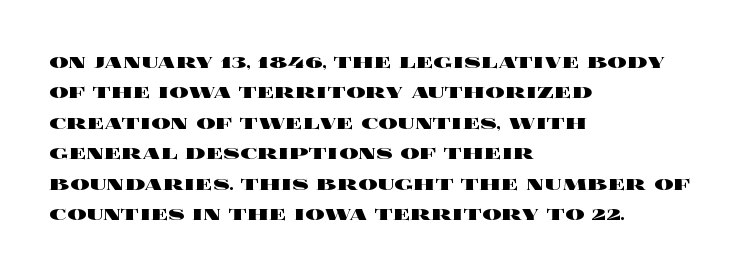
The glyphs are unaccompanied by any horizontal stroke below them. The leading is moderate, giving the passage an even texture. Left-aligned paragraph, ragged on the right. A full-strength bold gives these letters their thick strokes. This sample uses an upright cut, with every glyph sitting square on the baseline.
